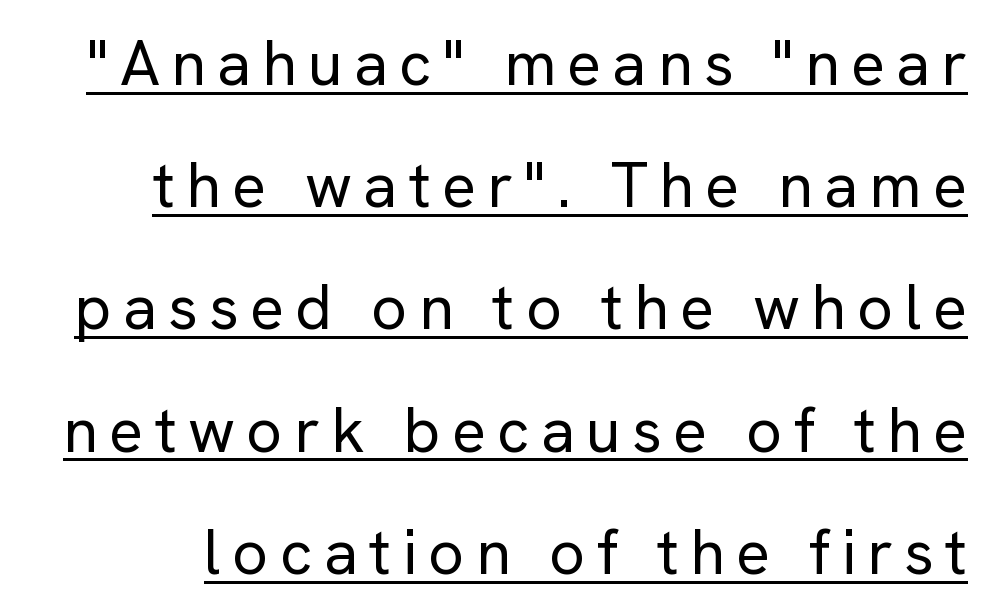
The image shows 63 px regular-weight sans-serif type, upright; set loose line spacing (1.94x), underlined; low stroke contrast and a medium x-height.
